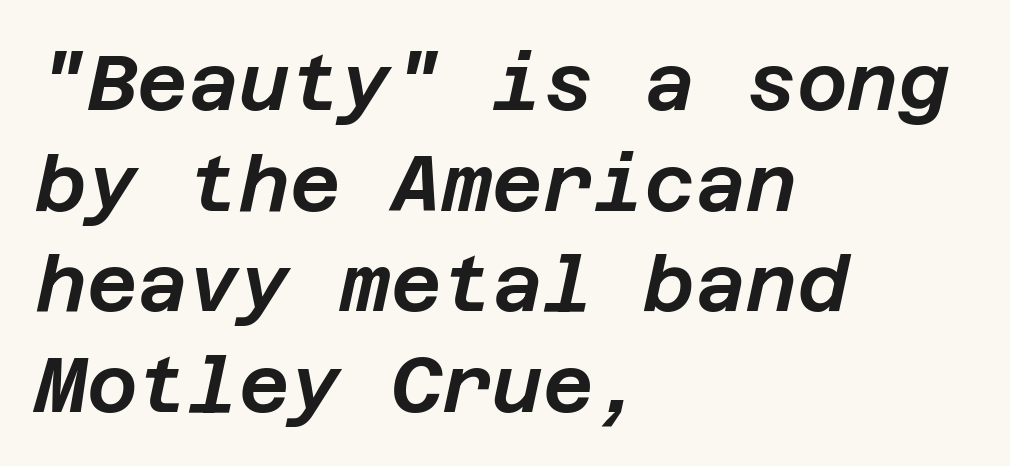
The image shows 78 px text type, italic (leaning right); set left-aligned, normal line spacing (1.29x), normal letter spacing, not underlined; low stroke contrast and a large x-height.
